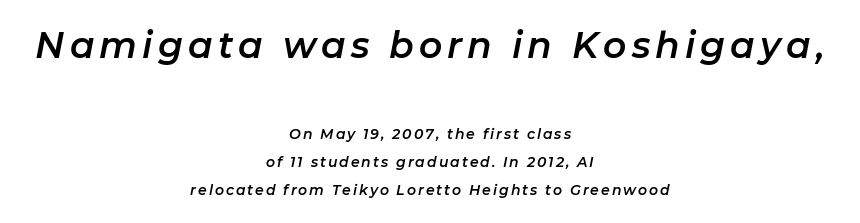
Q: Is the text italic (slanted)? A: Yes, it leans right by about 11 degrees.
Q: Is the text underlined? A: No.
Q: How is the paragraph aligned? A: Centered.
Q: Is the spacing between lines tight, normal or loose? A: Loose.
Q: Which block of text is set in a larger size, the first (top) or the second (bottom)? A: The first (top) one.
Q: Width (condensed, normal, or wide)? A: Normal.
Q: Stroke contrast? A: Low.
Q: x-height? A: Medium.
Q: Monospaced? A: No.
